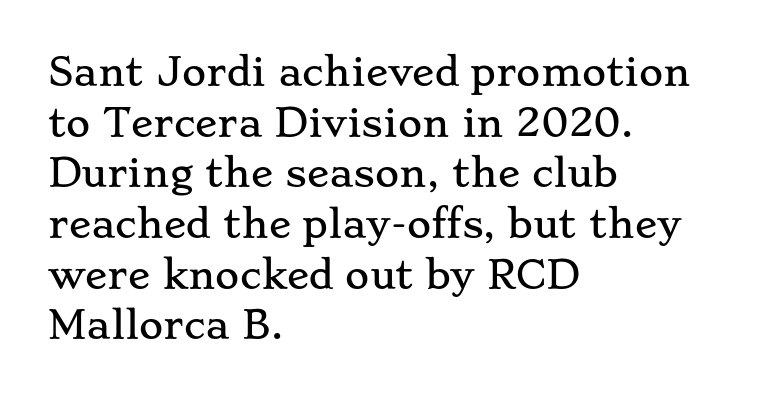
Inter-character spacing is left at the font's built-in metrics. The baseline area is clear. This is the regular roman posture of the typeface. The passage shown is typed in a proportional face where columns would drift. A serif font was chosen for this passage. One glance says typical: line gaps are just what's usual.
